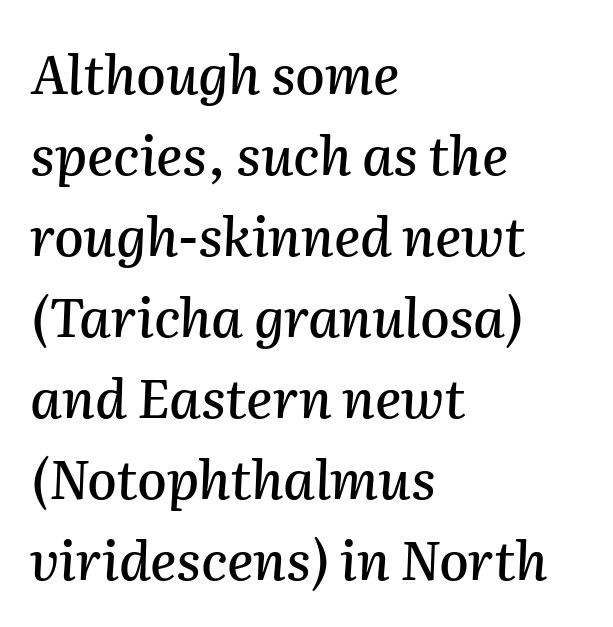
The lines are quadded left. A normal amount of white space separates one row of letters from the next. Nobody drew a line under any word here. This sample uses an oblique cut, with every glyph tilted off the vertical.
